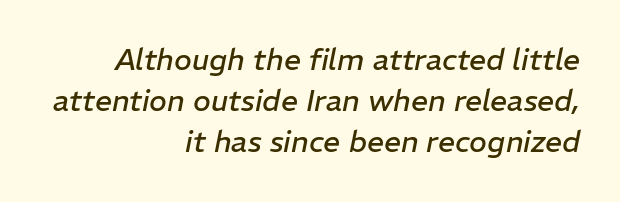
The passage shown is not bold in any degree. The string is rendered with underlining switched off. Alignment: flush right. The font's italic variant was chosen for this text. Summary of vertical rhythm: regular, with standard interline spacing.
